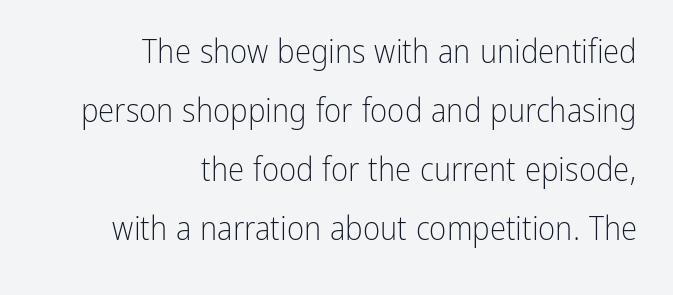
{"serif": "no", "italic": "no", "bold": "no", "weight": "light", "width": "condensed", "stroke_contrast": "low", "x_height": "medium", "monospaced": "no", "underline": "no", "align": "right", "line_spacing_ratio": 1.79, "letter_spacing": "normal", "letter_spacing_em": 0.0, "glyph_px": 33}
